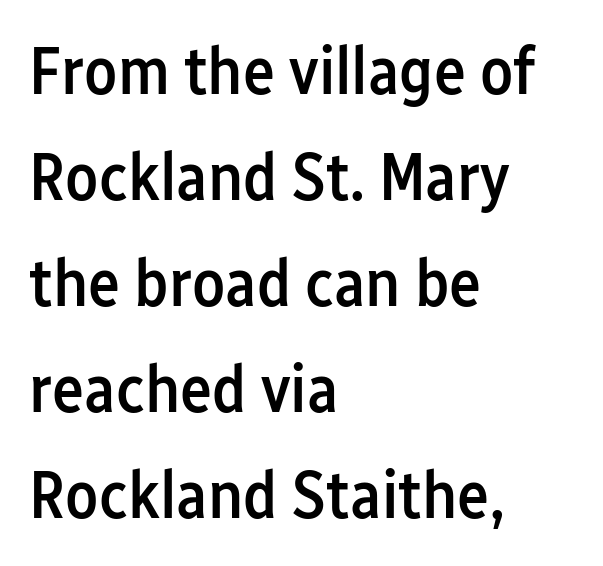
{"serif": "no", "italic": "no", "bold": "semi", "weight": "semibold", "width": "condensed", "stroke_contrast": "low", "x_height": "medium", "monospaced": "no", "underline": "no", "align": "left", "line_spacing": "normal", "line_spacing_ratio": 1.56, "letter_spacing": "normal", "letter_spacing_em": 0.0, "glyph_px": 68}
